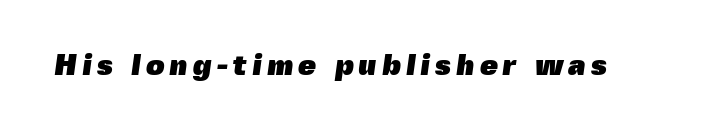
{"serif": "no", "bold": "yes", "weight": "heavy", "width": "normal", "x_height": "medium", "monospaced": "no", "underline": "no", "glyph_px": 29}
